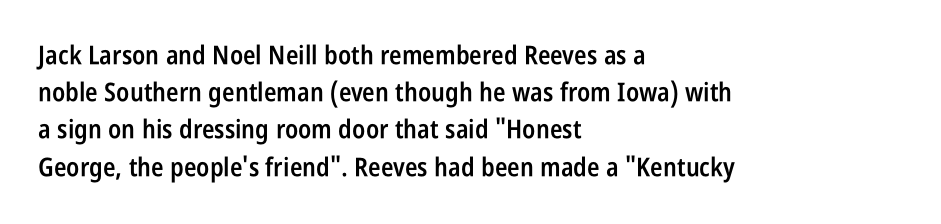
Q: Is the text bold? A: Semi-bold.
Q: Is the text italic (slanted)? A: No, it is upright.
Q: Is the text underlined? A: No.
Q: How is the paragraph aligned? A: Left-aligned.
Q: Is the spacing between letters normal or unusually wide? A: Normal.
Q: Is the spacing between lines tight, normal or loose? A: Normal.
